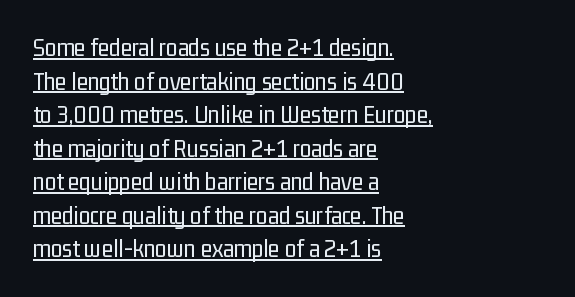
{"italic": "no", "bold": "no", "underline": "yes", "align": "left", "line_spacing": "normal", "line_spacing_ratio": 1.29, "letter_spacing": "normal", "letter_spacing_em": 0.0, "glyph_px": 26}
